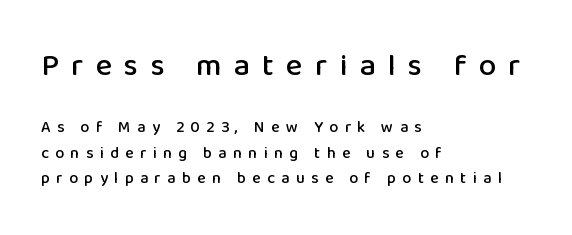
Loose tracking; the words dissolve into strings of separated letters. The vertical gap from one line to the next is medium. Beneath every word, the page is bare. All the whitespace from short lines collects on the right.
